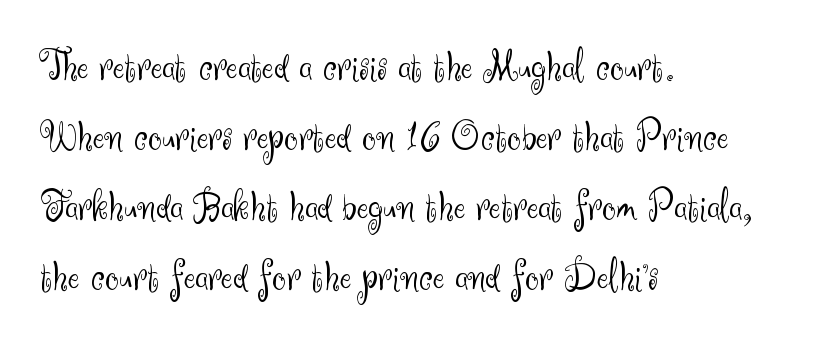
{"serif": "no", "italic": "no", "bold": "no", "weight": "light", "width": "normal", "stroke_contrast": "medium", "x_height": "small", "monospaced": "no", "underline": "no", "align": "left", "line_spacing": "normal", "line_spacing_ratio": 1.59, "letter_spacing": "normal", "letter_spacing_em": 0.0, "glyph_px": 44}
